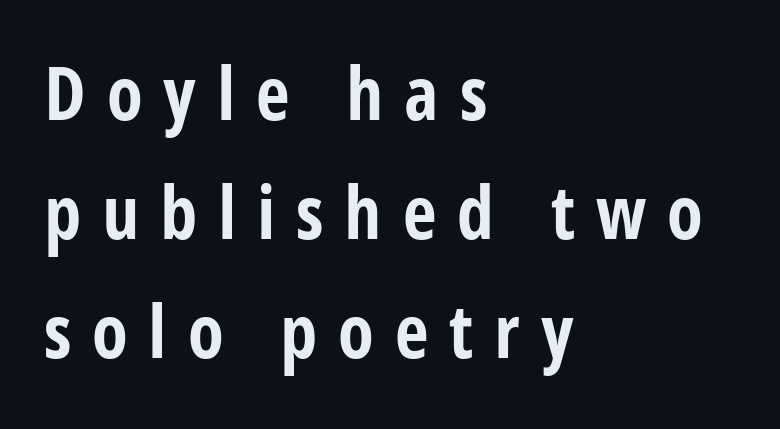
Q: Is the text bold? A: Yes.
Q: Is the text italic (slanted)? A: No, it is upright.
Q: Is the typeface a serif or a sans-serif typeface? A: Sans-serif.
Q: Is the text underlined? A: No.
Q: How is the paragraph aligned? A: Left-aligned.
Q: Is the spacing between letters normal or unusually wide? A: Unusually wide.
Q: Is the spacing between lines tight, normal or loose? A: Normal.
Q: Width (condensed, normal, or wide)? A: Condensed.
Q: Stroke contrast? A: Low.
Q: x-height? A: Medium.
Q: Monospaced? A: No.
